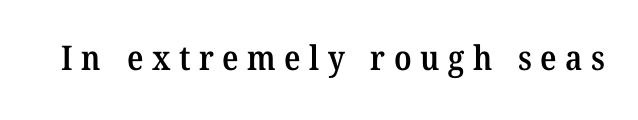
{"serif": "yes", "bold": "semi", "weight": "semibold", "width": "normal", "stroke_contrast": "medium", "x_height": "medium", "monospaced": "no", "underline": "no", "letter_spacing": "wide", "letter_spacing_em": 0.25, "glyph_px": 34}
